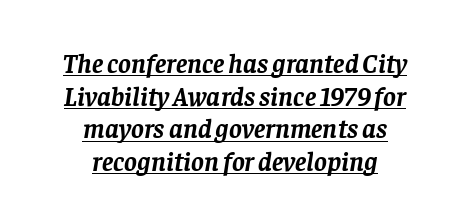
Q: Is the text bold? A: Yes.
Q: Is the text italic (slanted)? A: Yes, it leans right by about 8 degrees.
Q: Is the text underlined? A: Yes.
Q: How is the paragraph aligned? A: Centered.
Q: Is the spacing between letters normal or unusually wide? A: Normal.
